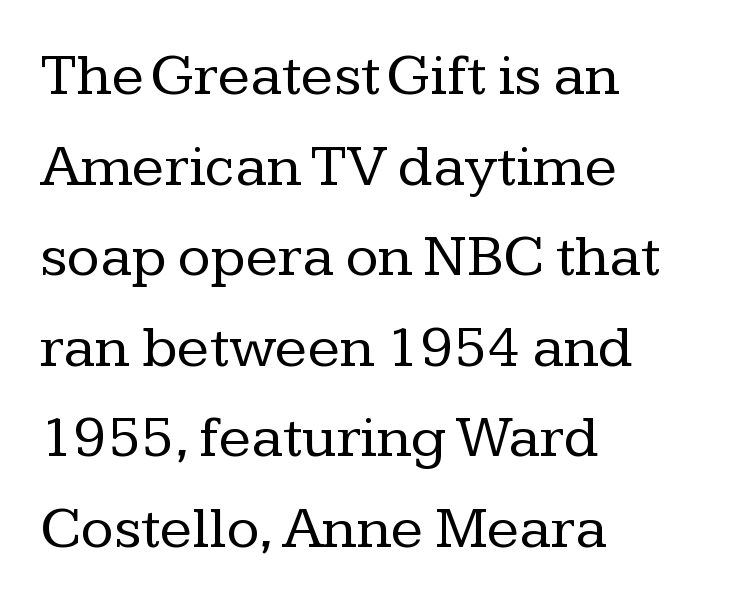
The image shows 60 px regular-weight serif type, upright; set left-aligned, normal line spacing (1.51x), normal letter spacing, not underlined; low stroke contrast and a medium x-height.
